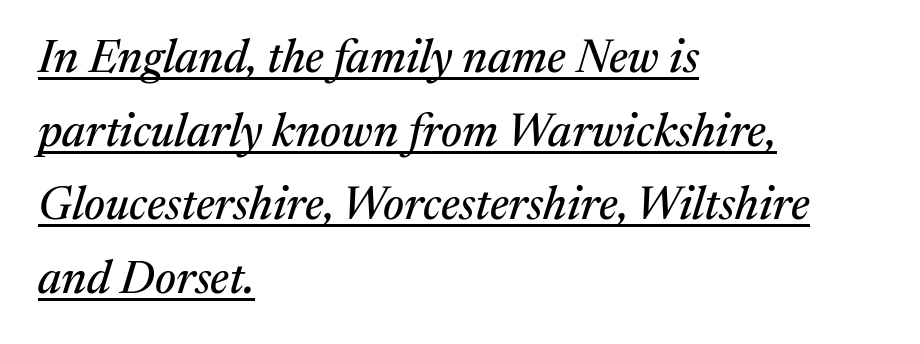
Evenly set lines give the paragraph a standard silhouette. The passage shown is typed in a proportional face where columns would drift. Line starts are locked; line ends wander. A rule runs beneath these lines of type. Notice how the stems are inclined rather than vertical — that's the hallmark of italics.
